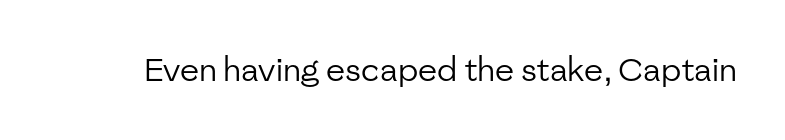
Q: Is the text bold? A: No.
Q: Is the text italic (slanted)? A: No, it is upright.
Q: Is the typeface a serif or a sans-serif typeface? A: Sans-serif.
Q: Is the text underlined? A: No.
Q: Is the spacing between letters normal or unusually wide? A: Normal.
Q: Width (condensed, normal, or wide)? A: Normal.
Q: Stroke contrast? A: Low.
Q: x-height? A: Medium.
Q: Monospaced? A: No.
